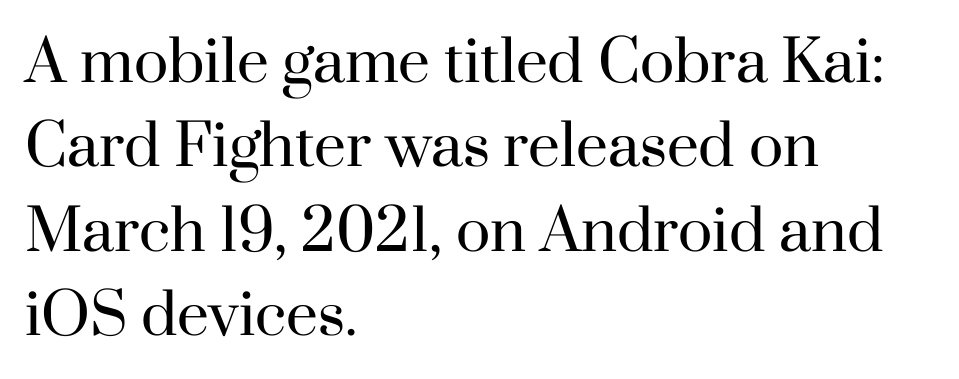
The image shows 57 px regular-weight serif type, upright; set left-aligned, normal line spacing (1.48x), normal letter spacing, not underlined; high stroke contrast and a small x-height.
